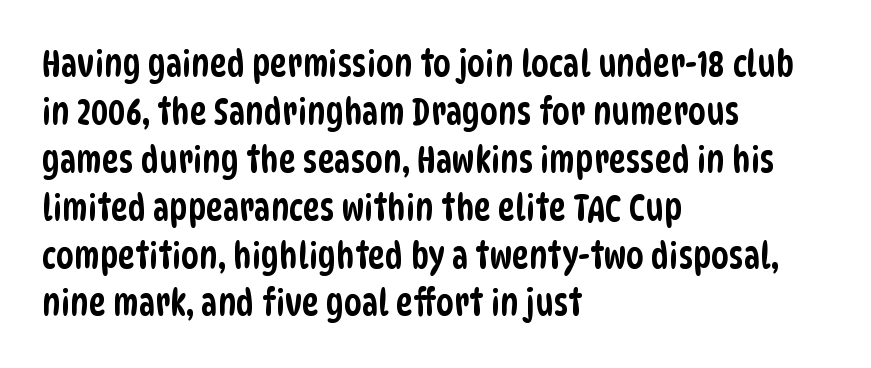
Q: Is the typeface a serif or a sans-serif typeface? A: Sans-serif.
Q: Is the text underlined? A: No.
Q: How is the paragraph aligned? A: Left-aligned.
Q: Is the spacing between letters normal or unusually wide? A: Normal.
Q: Is the spacing between lines tight, normal or loose? A: Normal.
Q: Width (condensed, normal, or wide)? A: Condensed.
Q: Stroke contrast? A: Low.
Q: x-height? A: Large.
Q: Monospaced? A: No.
